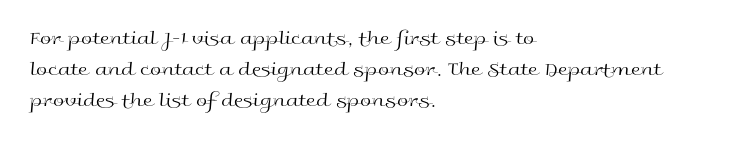
{"italic": "no", "bold": "no", "underline": "no", "align": "left", "line_spacing": "normal", "line_spacing_ratio": 1.55, "letter_spacing": "normal", "letter_spacing_em": 0.0, "glyph_px": 20}
